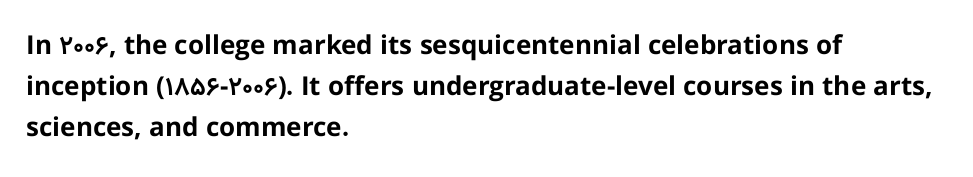
Standard letterfit; no display-style spreading of the glyphs. Compared with typical paragraphs, the rows here are spaced about the same. A bare baseline throughout the passage. Every stem runs plumb, perpendicular to the baseline. The typesetter chose a ragged-right arrangement here. The font is running at its bold setting.
